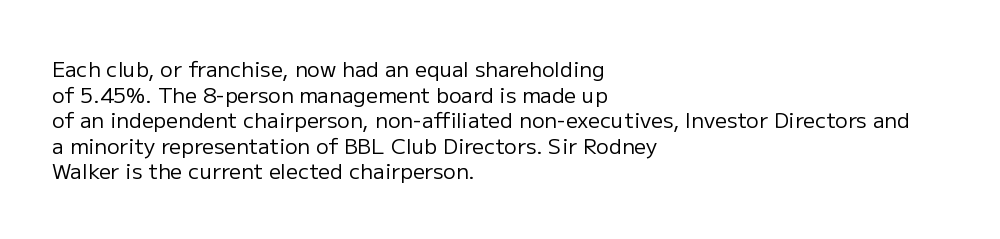
Q: Is the text bold? A: No.
Q: Is the text italic (slanted)? A: No, it is upright.
Q: Is the text underlined? A: No.
Q: How is the paragraph aligned? A: Left-aligned.
Q: Is the spacing between letters normal or unusually wide? A: Normal.
